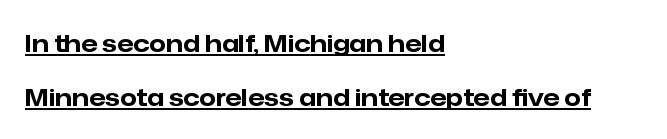
Does the leading feel generous? Absolutely, it's lavish. Posture: straight, roman, zero tilt. Honestly, the letter spacing is just normal — you wouldn't notice it. The passage shown is underscored from start to finish.
